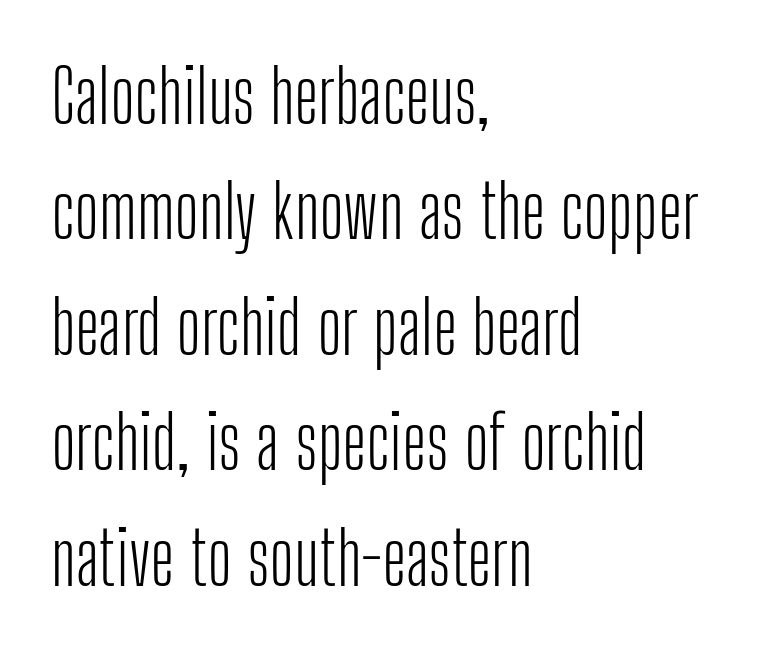
Nope, not italic — everything's standing straight. Short note: letters normally spaced. The characters are drawn with everyday or finer stroke widths. Caption: multi-line text, flush left, ragged right.
